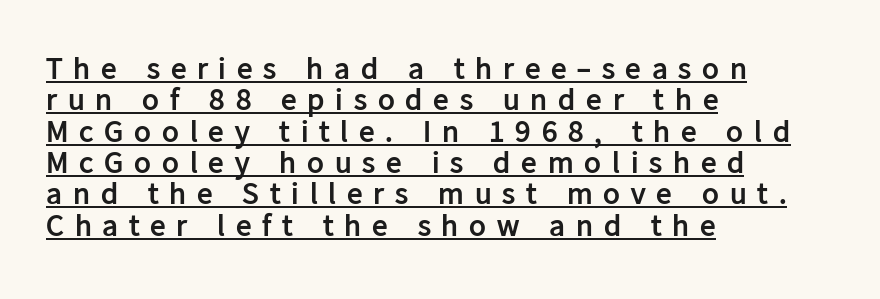
As a designer I'd log this as weight 700, bold. If you drew a ruler down the left edge, every line would touch it. Each letter's strokes conclude bluntly, with no projecting serifs. The letters stand upright; this is a roman face. Honestly, the underline is the first thing you notice here. The rendering uses natural spacing where letterforms have individual widths.
